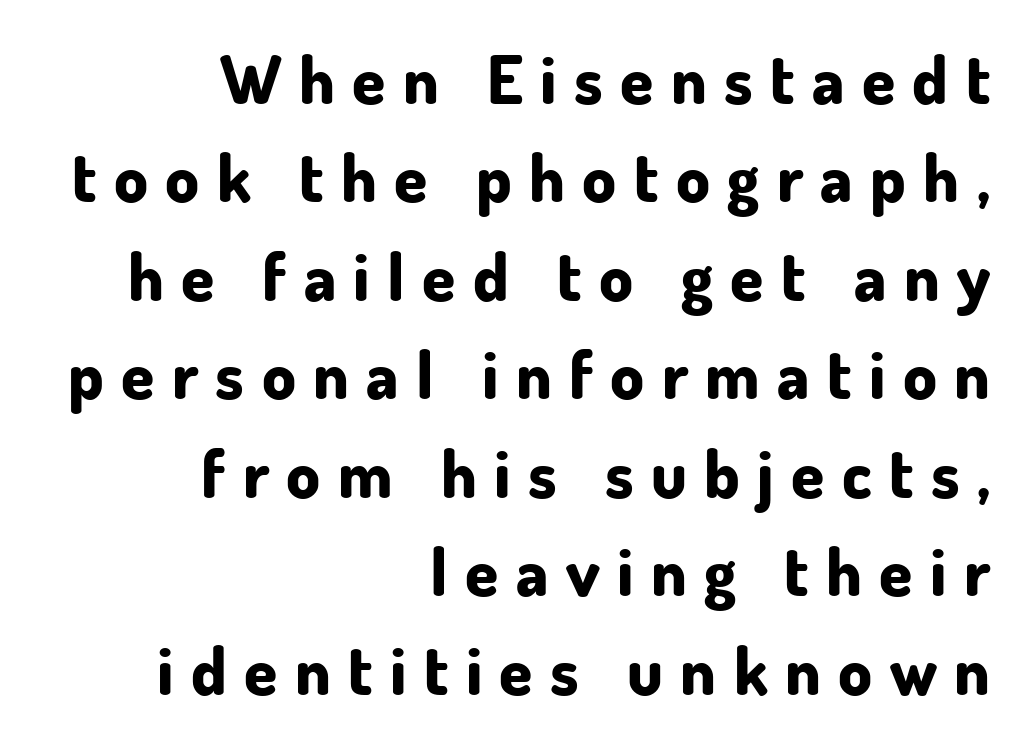
{"serif": "no", "italic": "no", "bold": "yes", "weight": "bold", "width": "normal", "stroke_contrast": "low", "x_height": "small", "monospaced": "no", "underline": "no", "align": "right", "line_spacing": "normal", "line_spacing_ratio": 1.47, "letter_spacing": "wide", "letter_spacing_em": 0.26, "glyph_px": 67}
